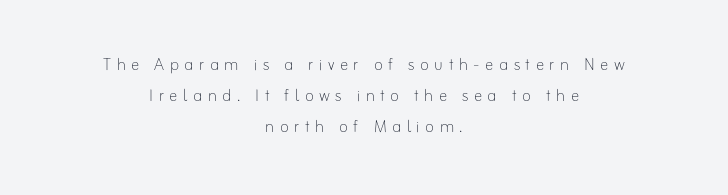
{"italic": "no", "bold": "no", "underline": "no", "align": "center", "line_spacing": "normal", "line_spacing_ratio": 1.48, "letter_spacing": "wide", "letter_spacing_em": 0.26, "glyph_px": 21}
